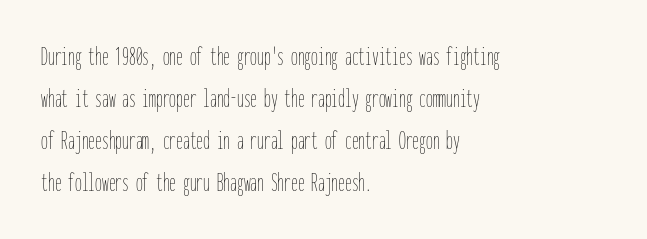
{"italic": "no", "bold": "no", "underline": "no", "align": "left", "line_spacing": "normal", "line_spacing_ratio": 1.56, "letter_spacing": "normal", "letter_spacing_em": 0.0, "glyph_px": 27}
